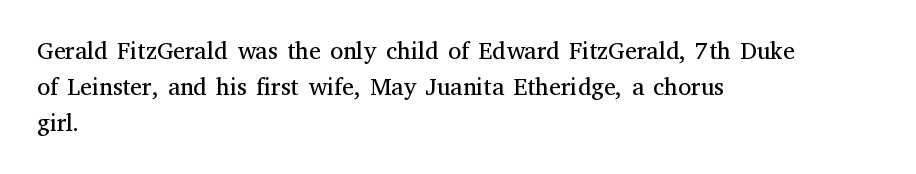
The image shows 24 px text type, upright; set left-aligned, normal line spacing (1.49x), normal letter spacing, not underlined.
